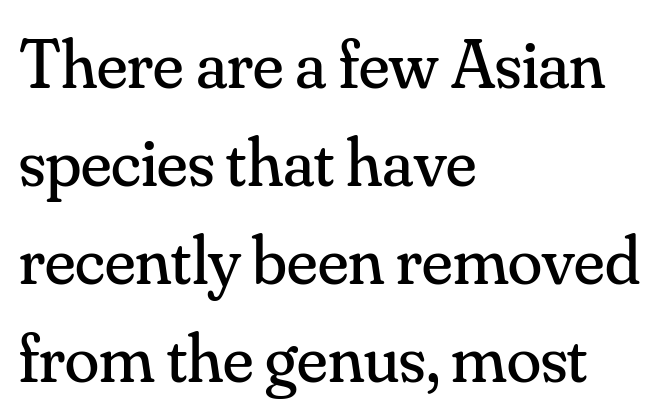
The image shows 70 px regular-weight serif type, upright; set left-aligned, normal line spacing (1.4x), normal letter spacing, not underlined; medium stroke contrast and a small x-height.
